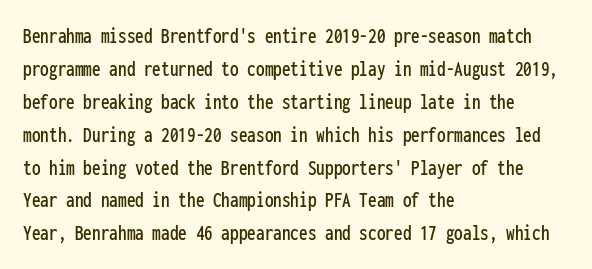
Q: Is the text italic (slanted)? A: No, it is upright.
Q: Is the text underlined? A: No.
Q: How is the paragraph aligned? A: Left-aligned.
Q: Is the spacing between letters normal or unusually wide? A: Normal.
Q: Is the spacing between lines tight, normal or loose? A: Normal.
